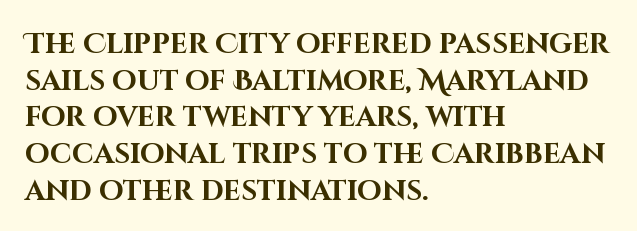
Q: Is the text bold? A: Yes.
Q: Is the text italic (slanted)? A: No, it is upright.
Q: Is the typeface a serif or a sans-serif typeface? A: Sans-serif.
Q: Is the text underlined? A: No.
Q: How is the paragraph aligned? A: Left-aligned.
Q: Is the spacing between letters normal or unusually wide? A: Normal.
Q: Is the spacing between lines tight, normal or loose? A: Normal.
Q: Width (condensed, normal, or wide)? A: Normal.
Q: Stroke contrast? A: High.
Q: x-height? A: Large.
Q: Monospaced? A: No.
